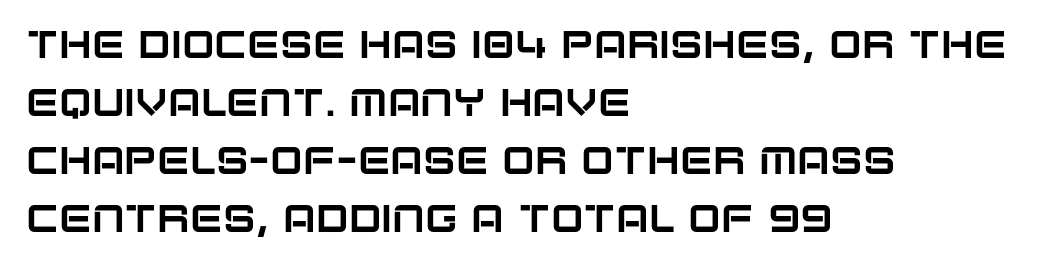
Ascenders rise straight up at ninety degrees. Unmarked baselines from the first word to the last. Which margin do the lines hug? The left one — the right edge is uneven. Here the designer chose a conventional face with non-uniform glyph widths. How are the letters spaced? Ordinarily, with no added tracking.
